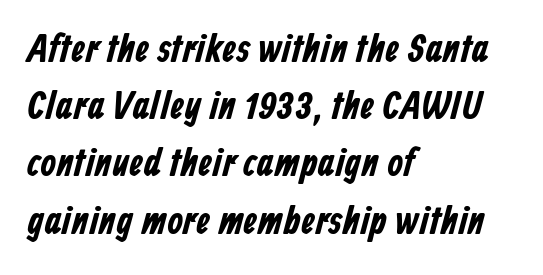
Is this a fixed-width face? No — the glyphs have proportional, varying widths. The leading is moderate, giving the passage an even texture. Unlike a traditional serif, this face leaves its strokes unadorned. Only glyphs here, with clear space below each row.
